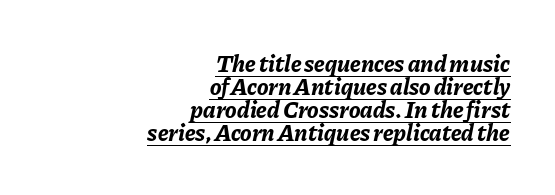
The paragraph has a hard right edge and a soft left edge. Emphasis by weight is at full strength: bold. Letter spacing: default. Has an underline been added? It has. Very little white space separates one row of letters from the next. The whole block is typeset with a tilt.
